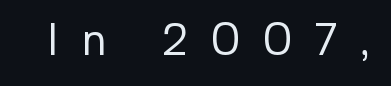
The image shows 44 px regular-weight sans-serif type, upright; set unusually wide letter spacing (+0.49 em), not underlined; low stroke contrast and a medium x-height.
